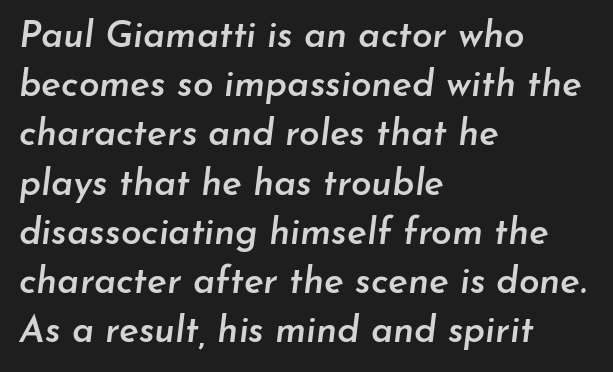
The image shows 37 px semibold type, italic (leaning right); set left-aligned, normal line spacing (1.33x), normal letter spacing, not underlined; low stroke contrast and a small x-height.
